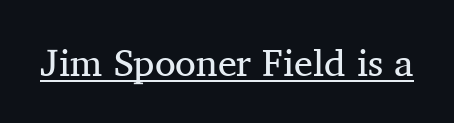
The image shows 38 px regular-weight serif type, upright; set normal letter spacing, underlined; medium stroke contrast and a medium x-height.
